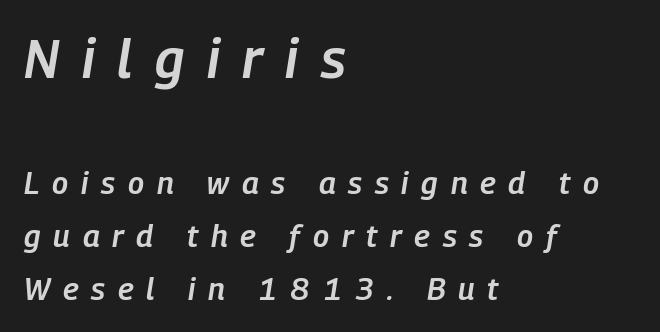
{"italic": "yes", "lean": "right", "slant_degrees": 9, "bold": "semi", "weight": "semibold", "width": "condensed", "stroke_contrast": "low", "x_height": "medium", "monospaced": "no", "underline": "no", "align": "left", "line_spacing_ratio": 1.72, "letter_spacing": "wide", "letter_spacing_em": 0.41, "larger_block": "first", "size_ratio": 1.77, "glyph_px": 55}
